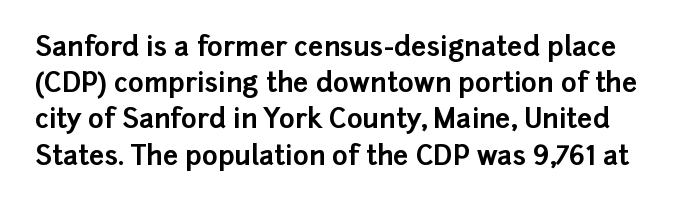
The axis of the letterforms is exactly vertical. Words float on clear page, feet unadorned. The space between consecutive lines is moderate. Caption: bold face, heavy strokes. Inter-character spacing is left at the font's built-in metrics.
